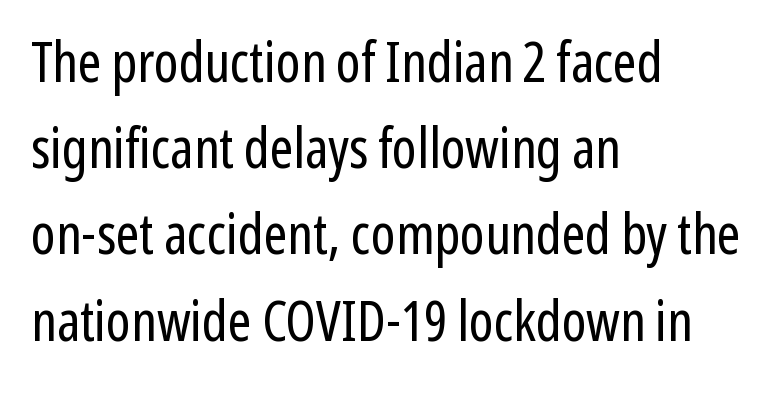
Q: Is the text bold? A: No.
Q: Is the text italic (slanted)? A: No, it is upright.
Q: Is the typeface a serif or a sans-serif typeface? A: Sans-serif.
Q: Is the text underlined? A: No.
Q: How is the paragraph aligned? A: Left-aligned.
Q: Is the spacing between letters normal or unusually wide? A: Normal.
Q: Is the spacing between lines tight, normal or loose? A: Normal.
Q: Width (condensed, normal, or wide)? A: Condensed.
Q: Stroke contrast? A: Low.
Q: x-height? A: Medium.
Q: Monospaced? A: No.
